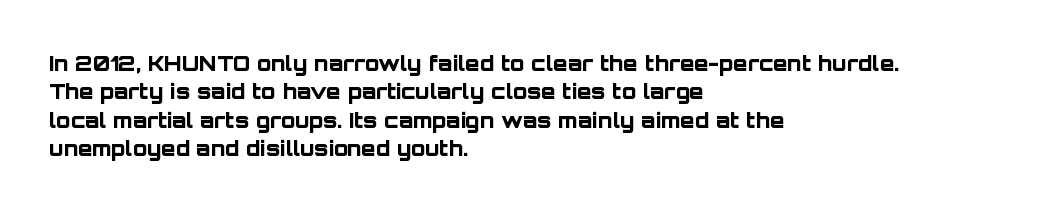
The lines in this sample share a left origin and differ only in where they stop. The block of text has a typical density, with ordinary space between rows. Posture: upright roman. The characters look thick and weighty, a clear bold. Letters rest on an invisible, unmarked baseline. There is no visible air inserted between adjacent glyphs.
